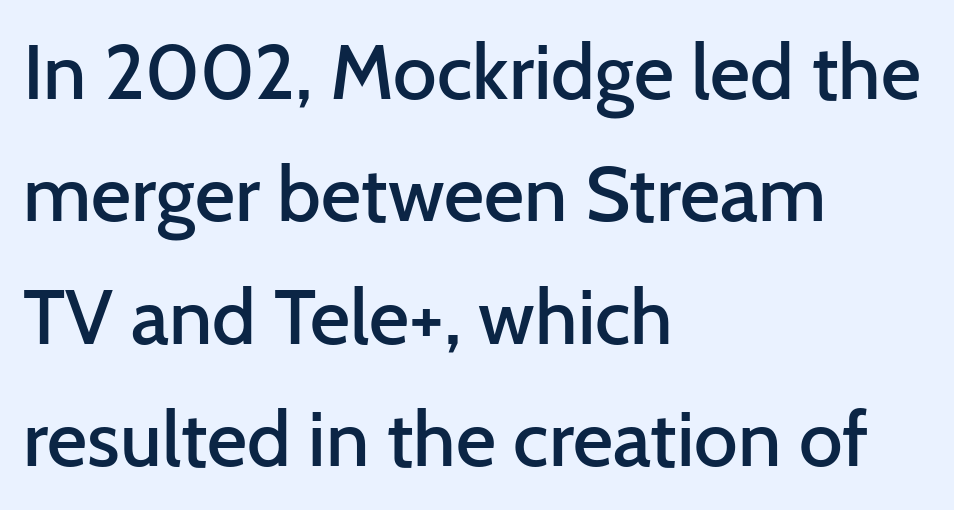
You could call the tracking neutral — neither tight nor loose. Typeset ragged right — the left edge is the straight one. The area under the type is left untouched. Characters remain perfectly vertical along every line. On the weight axis this lands at semibold, roughly 600.
